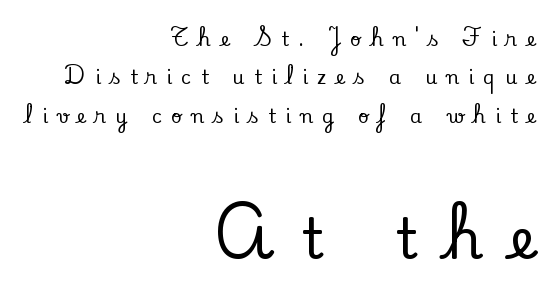
The foot of each line stays bare and open. Quick note: not italic, upright. Honestly, the letter spacing is so wide it's the main thing you notice. Airy leading. In terms of letterform style, serifs are clearly present.
